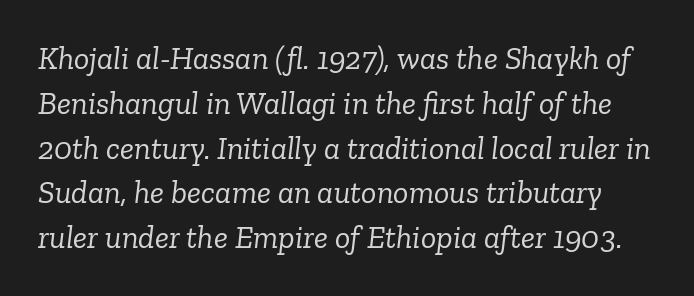
In terms of letterspacing, this is plain default setting. Line spacing here is normal. Only glyphs here, with clear space below each row. The whole block is typeset with a tilt. You could not count columns in this text — the font is proportionally spaced.
